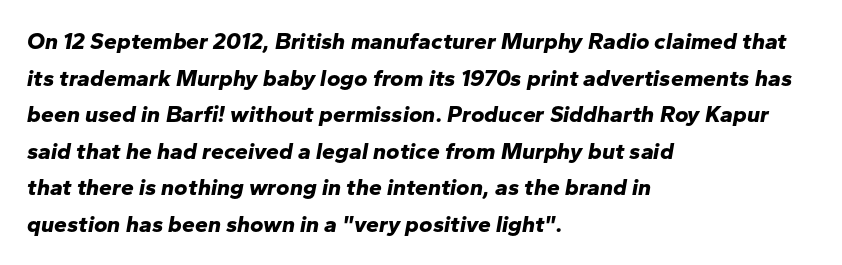
Lines of text with bare space underneath. Every character sits at an angle, as italics do. Between one letter and the next there's only the usual sliver of space. The paragraph shown leans on its left margin.
